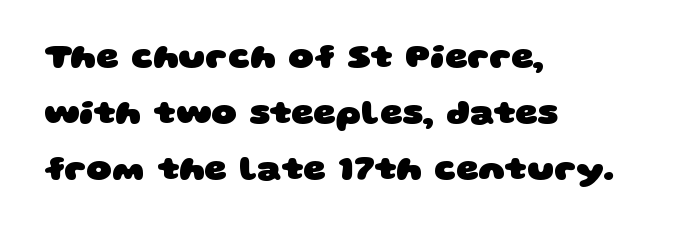
Q: Is the text bold? A: Yes.
Q: Is the typeface a serif or a sans-serif typeface? A: Sans-serif.
Q: Is the text underlined? A: No.
Q: How is the paragraph aligned? A: Left-aligned.
Q: Is the spacing between letters normal or unusually wide? A: Normal.
Q: Is the spacing between lines tight, normal or loose? A: Normal.
Q: Width (condensed, normal, or wide)? A: Wide.
Q: Stroke contrast? A: Low.
Q: x-height? A: Large.
Q: Monospaced? A: No.
